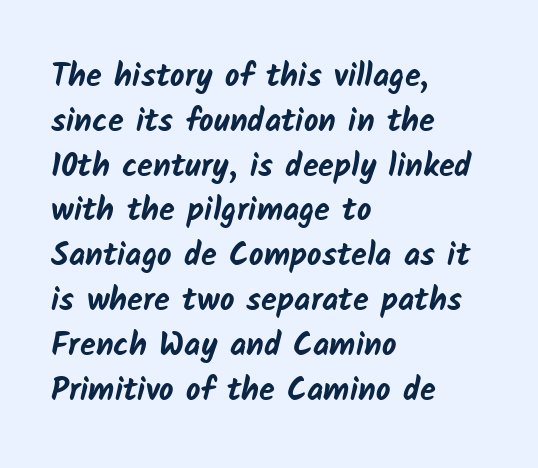
Q: Is the text bold? A: Yes.
Q: Is the typeface a serif or a sans-serif typeface? A: Sans-serif.
Q: Is the text underlined? A: No.
Q: How is the paragraph aligned? A: Left-aligned.
Q: Is the spacing between letters normal or unusually wide? A: Normal.
Q: Is the spacing between lines tight, normal or loose? A: Normal.
Q: Width (condensed, normal, or wide)? A: Normal.
Q: Stroke contrast? A: Low.
Q: x-height? A: Medium.
Q: Monospaced? A: No.
